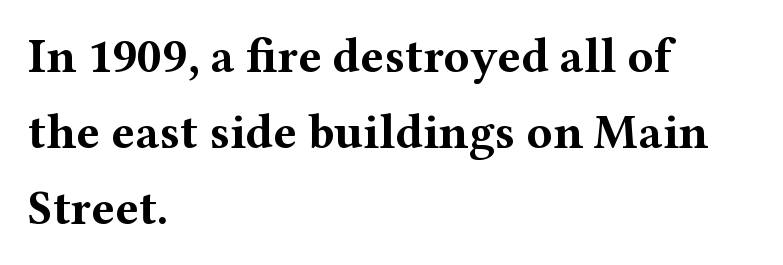
Q: Is the text bold? A: Yes.
Q: Is the text italic (slanted)? A: No, it is upright.
Q: Is the typeface a serif or a sans-serif typeface? A: Serif.
Q: Is the text underlined? A: No.
Q: How is the paragraph aligned? A: Left-aligned.
Q: Is the spacing between letters normal or unusually wide? A: Normal.
Q: Is the spacing between lines tight, normal or loose? A: Normal.
Q: Width (condensed, normal, or wide)? A: Wide.
Q: Stroke contrast? A: Medium.
Q: x-height? A: Medium.
Q: Monospaced? A: No.
